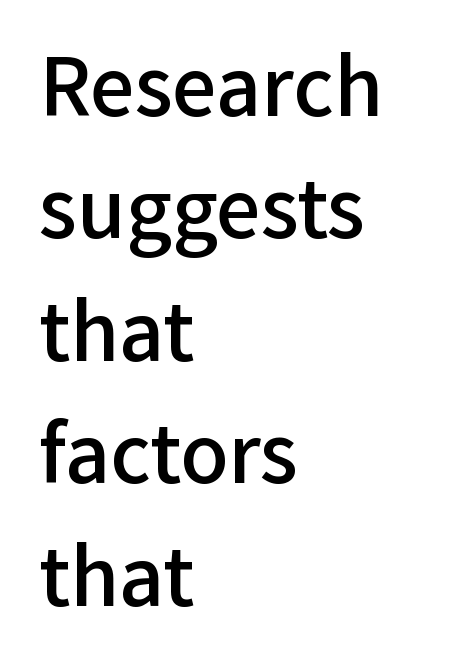
{"serif": "no", "italic": "no", "bold": "semi", "weight": "semibold", "width": "normal", "stroke_contrast": "low", "x_height": "medium", "monospaced": "no", "underline": "no", "align": "left", "line_spacing": "normal", "line_spacing_ratio": 1.55, "letter_spacing": "normal", "letter_spacing_em": 0.0, "glyph_px": 79}
